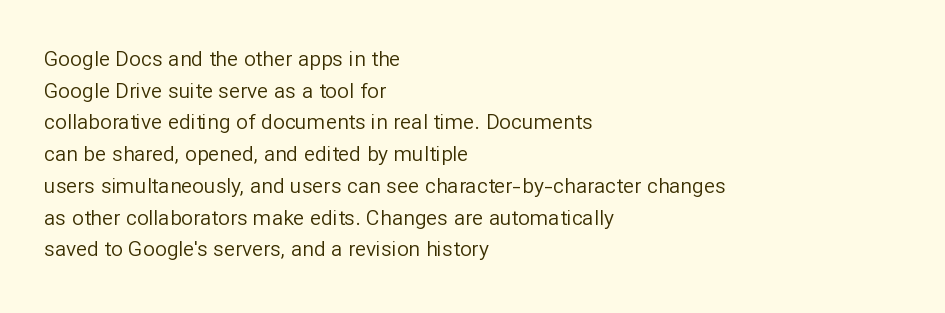
Style check: upright. Leftover space on each line is placed entirely after the last word. The rows are spaced the way most documents space them. The font is comparable to plain body text, perhaps lighter. Honestly, there is no underline to notice here at all. Nobody touched the tracking dial on this one.
